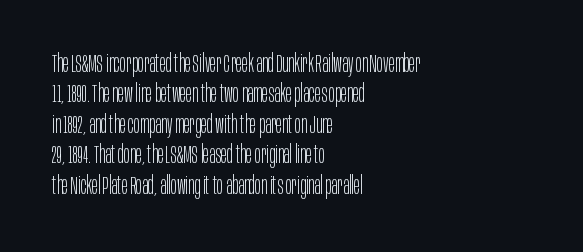
{"italic": "no", "bold": "no", "underline": "no", "align": "left", "line_spacing_ratio": 1.22, "letter_spacing": "normal", "letter_spacing_em": 0.0, "glyph_px": 25}
